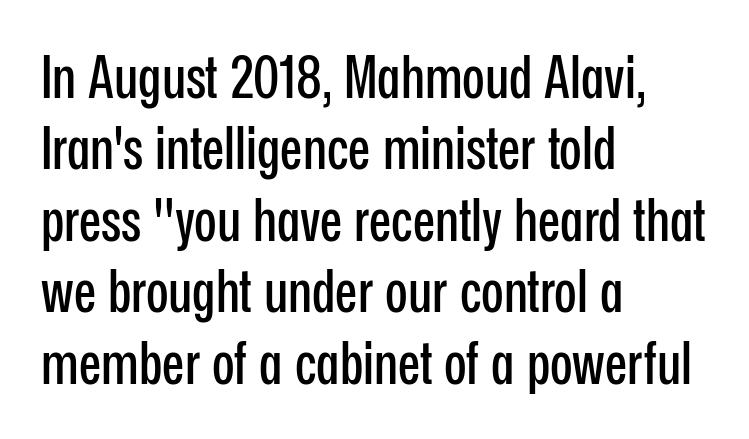
The setting favours the left margin, as ordinary paragraphs usually do. Is the letter spacing exaggerated? No — it looks like the ordinary default. No word sits above an underline. This sample has the flowing, uneven cadence of proportional lettering. A sans-serif font was chosen for this passage.
